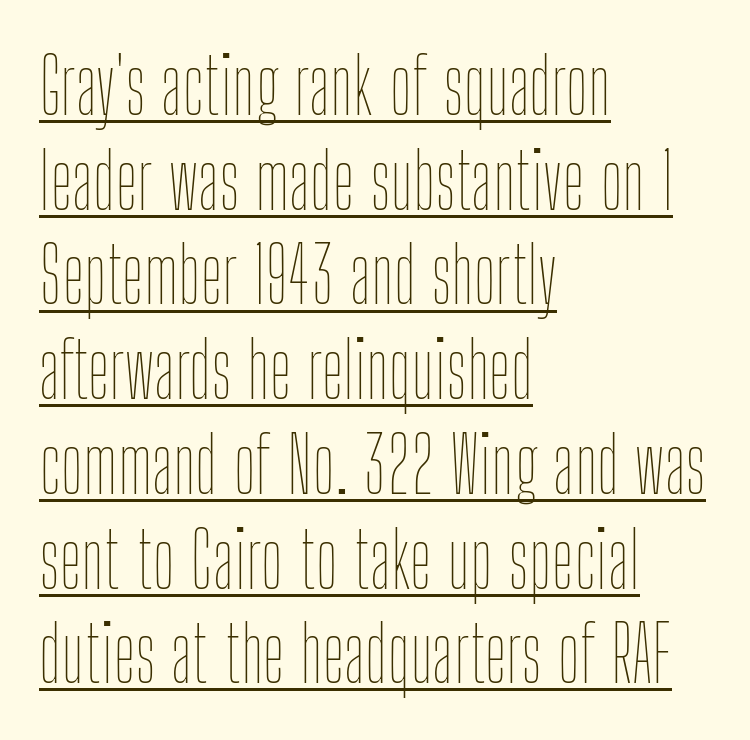
The image shows 77 px thin, condensed type, upright; set left-aligned, line spacing 1.23x, normal letter spacing, underlined; low stroke contrast and a medium x-height.
